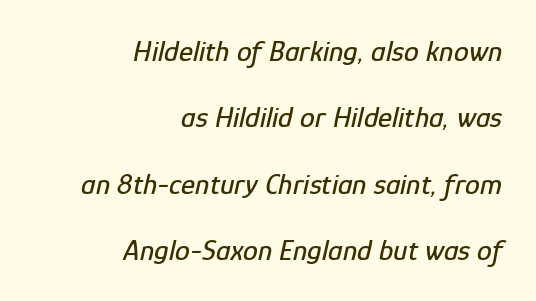
The image shows 30 px condensed type, italic (leaning right); set right-aligned, loose line spacing (2.21x), normal letter spacing, not underlined; low stroke contrast and a medium x-height.
